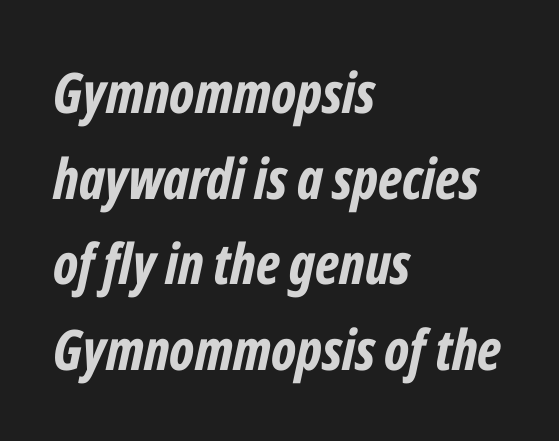
Q: Is the text bold? A: Yes.
Q: Is the text italic (slanted)? A: Yes, it leans right by about 12 degrees.
Q: Is the text underlined? A: No.
Q: How is the paragraph aligned? A: Left-aligned.
Q: Is the spacing between letters normal or unusually wide? A: Normal.
Q: Is the spacing between lines tight, normal or loose? A: Normal.
Q: Width (condensed, normal, or wide)? A: Condensed.
Q: Stroke contrast? A: Low.
Q: x-height? A: Medium.
Q: Monospaced? A: No.
